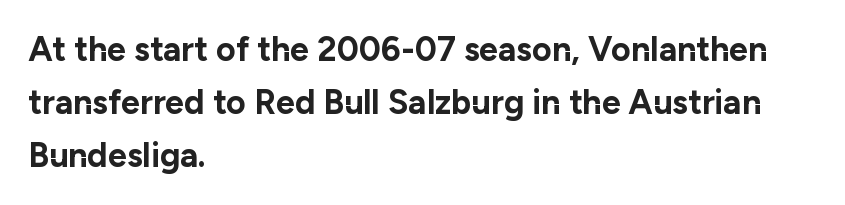
The image shows 34 px bold sans-serif type, upright; set left-aligned, normal line spacing (1.56x), normal letter spacing, not underlined; low stroke contrast and a medium x-height.
